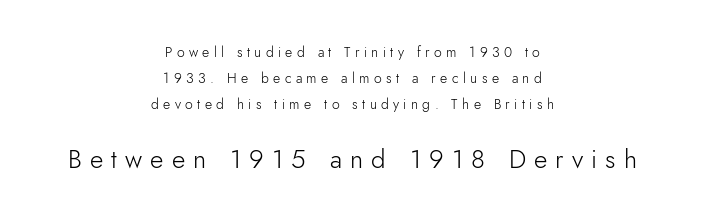
Q: Is the text bold? A: No.
Q: Is the text italic (slanted)? A: No, it is upright.
Q: Is the text underlined? A: No.
Q: How is the paragraph aligned? A: Centered.
Q: Is the spacing between letters normal or unusually wide? A: Unusually wide.
Q: Which block of text is set in a larger size, the first (top) or the second (bottom)? A: The second (bottom) one.
